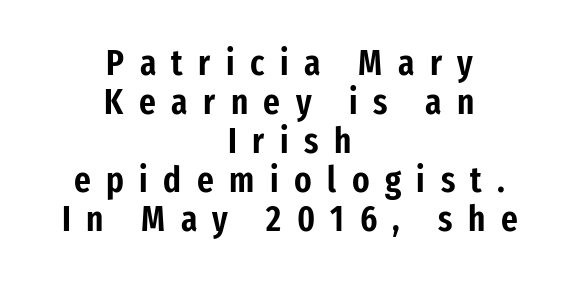
Q: Is the text italic (slanted)? A: No, it is upright.
Q: Is the typeface a serif or a sans-serif typeface? A: Sans-serif.
Q: Is the text underlined? A: No.
Q: How is the paragraph aligned? A: Centered.
Q: Is the spacing between letters normal or unusually wide? A: Unusually wide.
Q: Is the spacing between lines tight, normal or loose? A: Tight.
Q: Width (condensed, normal, or wide)? A: Condensed.
Q: Stroke contrast? A: Low.
Q: x-height? A: Medium.
Q: Monospaced? A: No.
